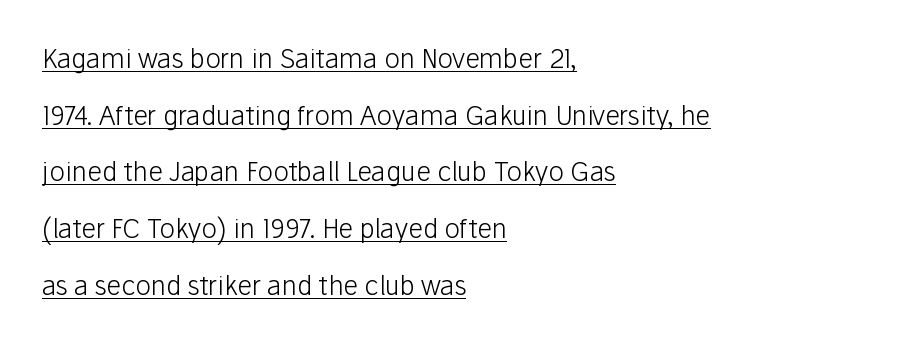
{"italic": "no", "bold": "no", "underline": "yes", "align": "left", "line_spacing": "loose", "line_spacing_ratio": 2.18, "letter_spacing": "normal", "letter_spacing_em": 0.0, "glyph_px": 26}
